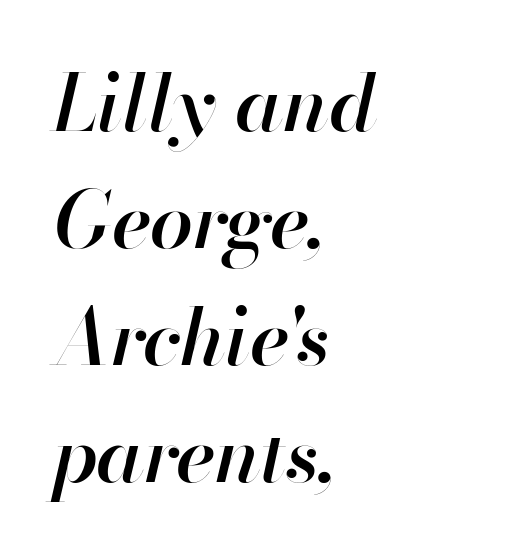
This is oblique type, the kind used for emphasis or titles. You could call the tracking neutral — neither tight nor loose. The passage shown is typed in a proportional face where columns would drift. Regular leading. Its strokes are somewhat broadened, the hallmark of semibold type.
